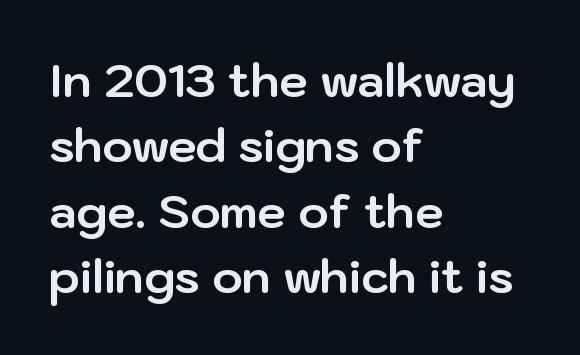
The image shows 46 px bold sans-serif type, upright; set left-aligned, normal line spacing (1.42x), normal letter spacing, not underlined; low stroke contrast and a medium x-height.
